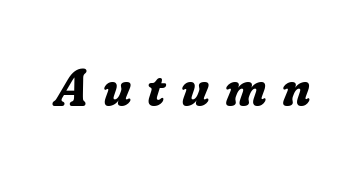
Stroke terminals: seriffed. Inter-character spacing is expanded well beyond the font's built-in metrics. You could not count columns in this text — the font is proportionally spaced. The passage shown leans; its letterforms are oblique. Just letters on the line, the space beneath them empty.
